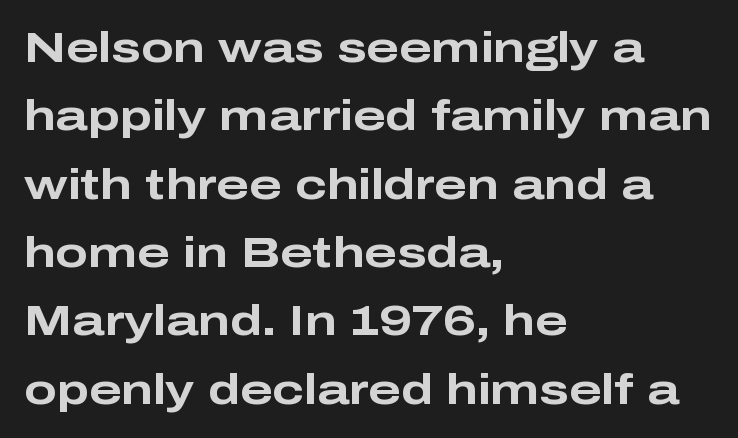
Proportional: the letters do not fall into vertical columns. Standard letterfit; no display-style spreading of the glyphs. Each new line begins a customary step beneath the previous one. Only glyphs here, with clear space below each row. Bold? Absolutely — the strokes are thick and heavy.
